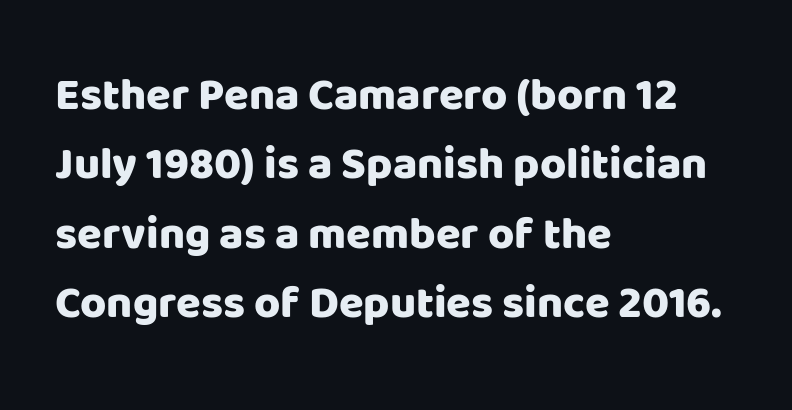
A classic flush-left, rag-right setting is used for this passage. The designer left line spacing at the default. These lines are rendered in a variable-pitch font. The words here are not underlined. Each letter's strokes conclude bluntly, with no projecting serifs. This rendering leaves character spacing at its baseline value.
